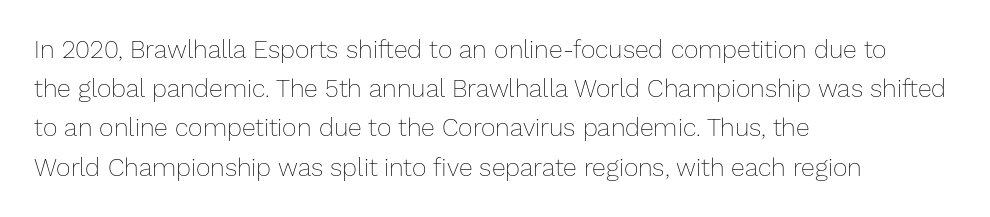
Is this a heavy cut? Hardly; it is regular or lighter. In CSS terms this would be text-align: left. Words appear dense and cohesive because spacing is normal. The gap between lines stays unmarked. Reading down the column, the eye jumps a familiar distance to each next line. This is roman type, the default non-slanted kind.
